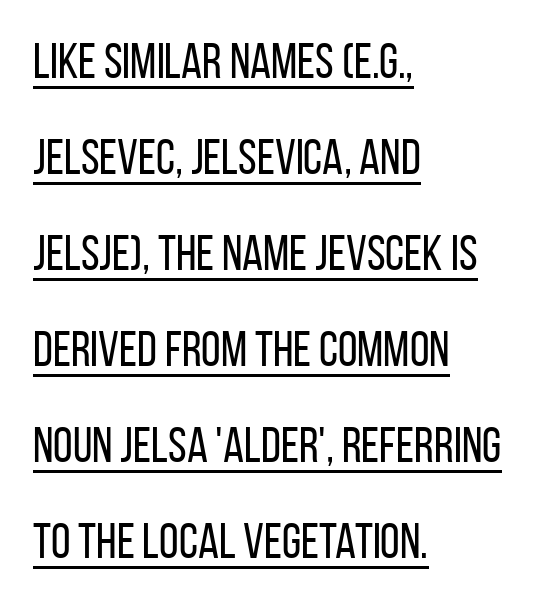
Q: Is the text bold? A: No.
Q: Is the text italic (slanted)? A: No, it is upright.
Q: Is the typeface a serif or a sans-serif typeface? A: Sans-serif.
Q: Is the text underlined? A: Yes.
Q: How is the paragraph aligned? A: Left-aligned.
Q: Is the spacing between letters normal or unusually wide? A: Normal.
Q: Is the spacing between lines tight, normal or loose? A: Loose.
Q: Width (condensed, normal, or wide)? A: Condensed.
Q: Stroke contrast? A: Low.
Q: x-height? A: Large.
Q: Monospaced? A: No.
